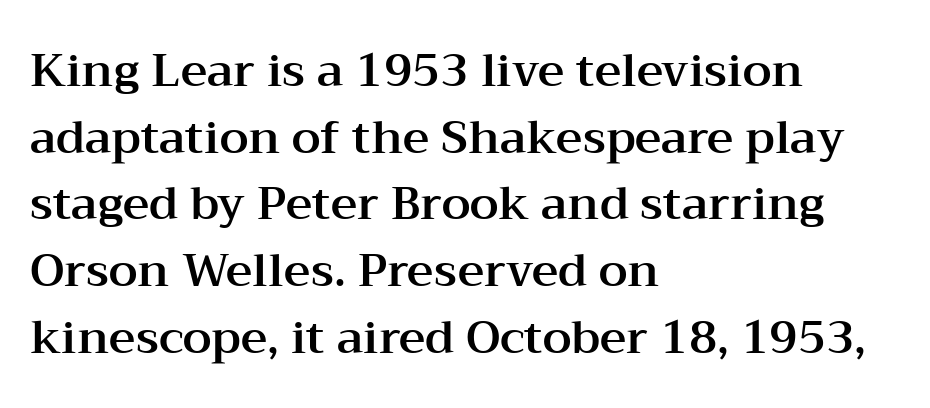
{"serif": "yes", "italic": "no", "width": "wide", "stroke_contrast": "medium", "x_height": "medium", "monospaced": "no", "underline": "no", "align": "left", "line_spacing": "normal", "line_spacing_ratio": 1.45, "letter_spacing": "normal", "letter_spacing_em": 0.0, "glyph_px": 46}
